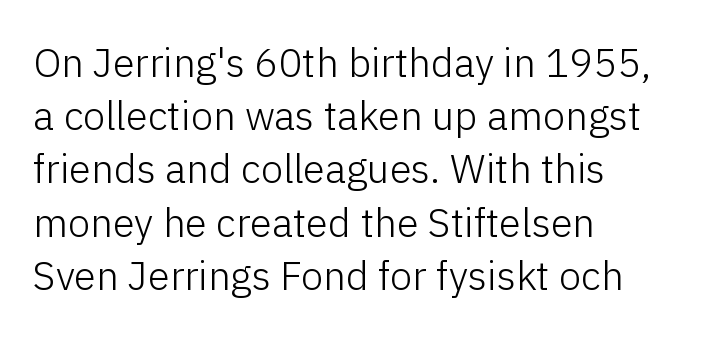
{"serif": "no", "italic": "no", "bold": "no", "weight": "light", "width": "normal", "stroke_contrast": "low", "x_height": "medium", "monospaced": "no", "underline": "no", "align": "left", "line_spacing": "normal", "line_spacing_ratio": 1.33, "letter_spacing": "normal", "letter_spacing_em": 0.0, "glyph_px": 40}
